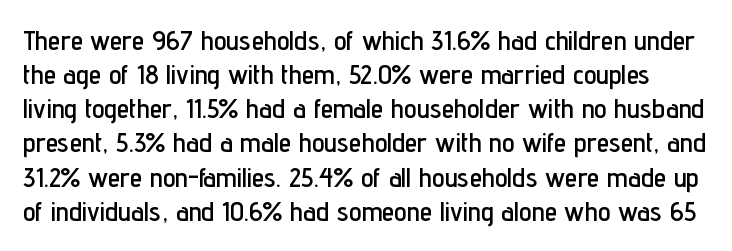
The image shows 28 px condensed sans-serif type, upright; set line spacing 1.22x, normal letter spacing, not underlined; low stroke contrast and a medium x-height.
